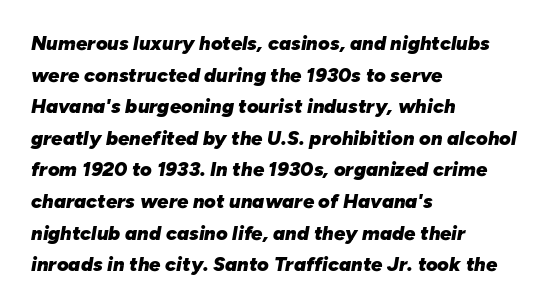
{"italic": "yes", "lean": "right", "slant_degrees": 10, "bold": "yes", "underline": "no", "align": "left", "line_spacing": "normal", "line_spacing_ratio": 1.58, "letter_spacing": "normal", "letter_spacing_em": 0.0, "glyph_px": 20}
